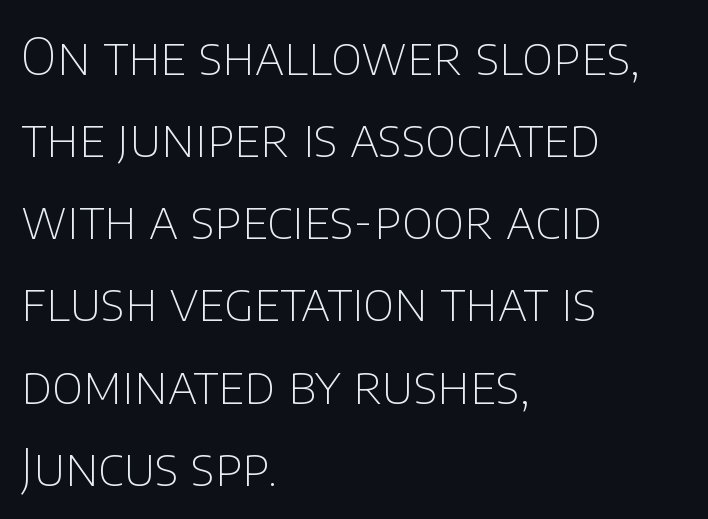
Observe the ordinary spacing: letters are neighbours, not strangers. Letters have the restrained weight of plain body copy at most. Casual observation: everything's shoved over to the left. Descender tails drop into unmarked territory.
